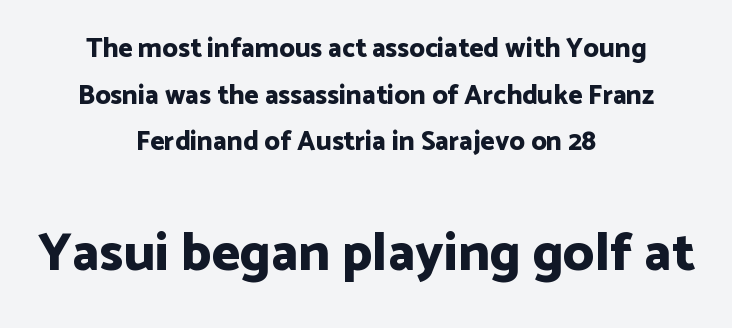
The image shows 54 px bold sans-serif type, upright; set centered, line spacing 1.73x, normal letter spacing, not underlined; the second (bottom) block is 2.0x larger; low stroke contrast and a medium x-height.
